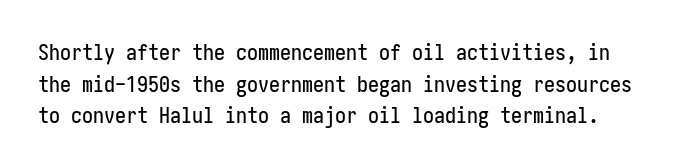
Q: Is the text italic (slanted)? A: No, it is upright.
Q: Is the text underlined? A: No.
Q: Is the spacing between letters normal or unusually wide? A: Normal.
Q: Is the spacing between lines tight, normal or loose? A: Normal.
